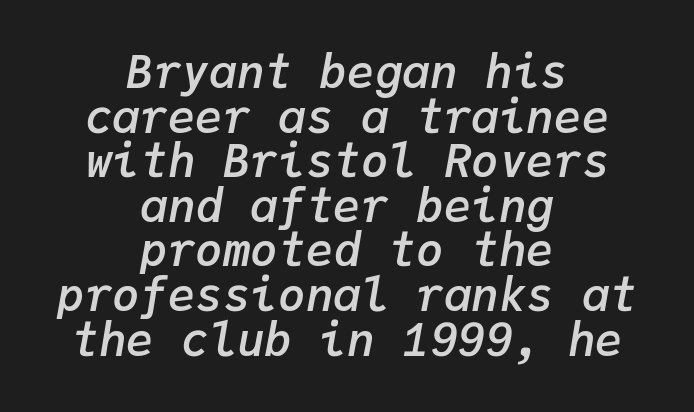
{"italic": "yes", "lean": "right", "slant_degrees": 9, "bold": "semi", "weight": "semibold", "width": "normal", "stroke_contrast": "low", "x_height": "medium", "monospaced": "yes", "underline": "no", "align": "center", "line_spacing": "tight", "line_spacing_ratio": 0.97, "letter_spacing": "normal", "letter_spacing_em": 0.0, "glyph_px": 46}
